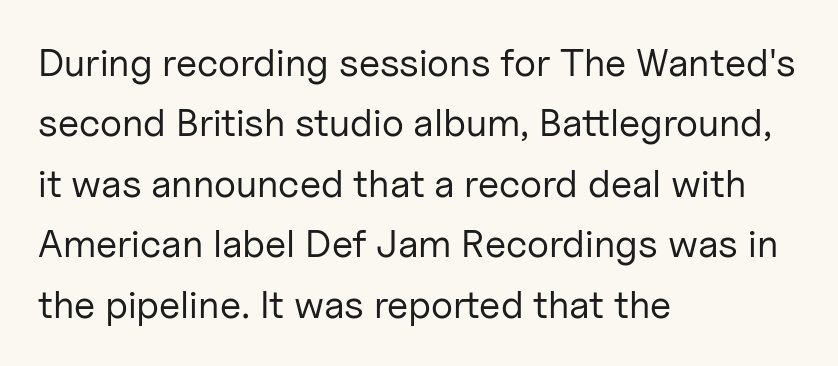
The image shows 39 px regular-weight sans-serif type, upright; set left-aligned, normal line spacing (1.55x), normal letter spacing, not underlined; low stroke contrast and a medium x-height.
